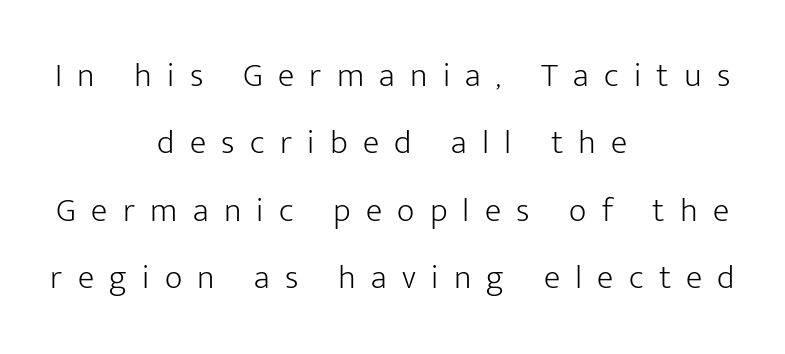
The image shows 34 px light sans-serif type, upright; set centered, loose line spacing (1.98x), unusually wide letter spacing (+0.45 em), not underlined; low stroke contrast and a medium x-height.
